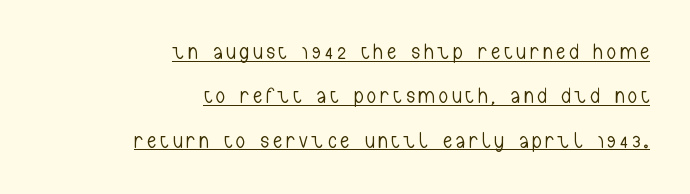
{"italic": "no", "bold": "no", "underline": "yes", "align": "right", "line_spacing": "loose", "line_spacing_ratio": 2.02, "letter_spacing": "wide", "letter_spacing_em": 0.2, "glyph_px": 22}
